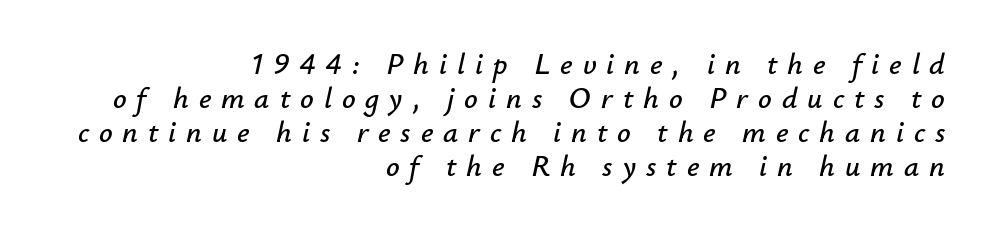
{"italic": "yes", "lean": "right", "slant_degrees": 12, "width": "normal", "stroke_contrast": "low", "x_height": "small", "monospaced": "no", "underline": "no", "align": "right", "line_spacing": "tight", "line_spacing_ratio": 1.13, "letter_spacing": "wide", "letter_spacing_em": 0.33, "glyph_px": 30}
